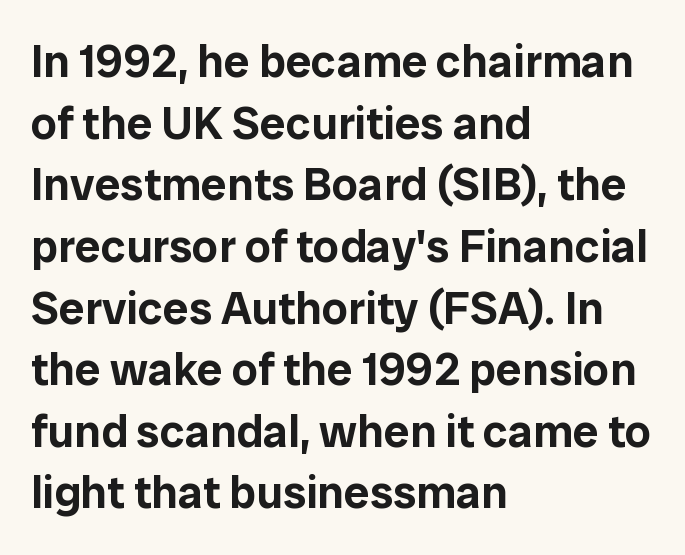
Designer's note — italics off, roman on. The glyphs in this specimen are sans serif. The strip under each line holds only bare page. Normally led — the rows are evenly, conventionally spaced.
